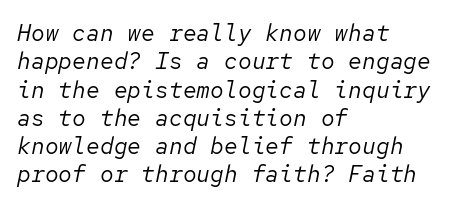
{"italic": "yes", "lean": "right", "slant_degrees": 12, "bold": "no", "underline": "no", "align": "left", "line_spacing_ratio": 1.23, "letter_spacing": "normal", "letter_spacing_em": 0.0, "glyph_px": 23}
